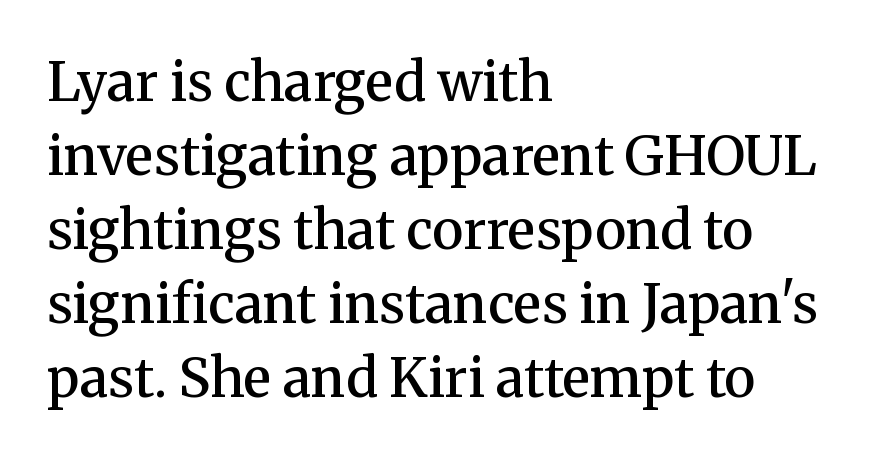
The image shows 54 px semibold serif type, upright; set left-aligned, normal line spacing (1.37x), normal letter spacing, not underlined; medium stroke contrast and a medium x-height.
